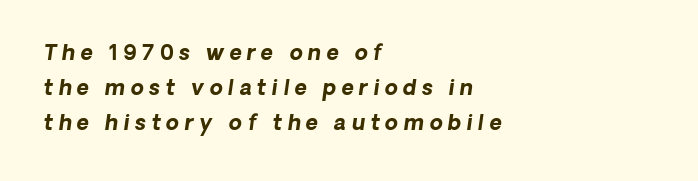
The passage is arranged the way most books set body copy — flush left. The zone under the glyphs is completely vacant. The horizontal fit of the characters is loose and conspicuously gappy. Compared with typical paragraphs, the rows here are spaced about the same. The typesetting leans heavy: a genuine bold.
